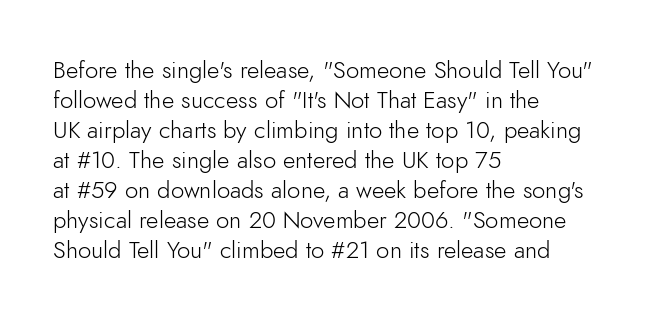
Q: Is the text bold? A: No.
Q: Is the text italic (slanted)? A: No, it is upright.
Q: Is the text underlined? A: No.
Q: How is the paragraph aligned? A: Left-aligned.
Q: Is the spacing between letters normal or unusually wide? A: Normal.
Q: Is the spacing between lines tight, normal or loose? A: Normal.
